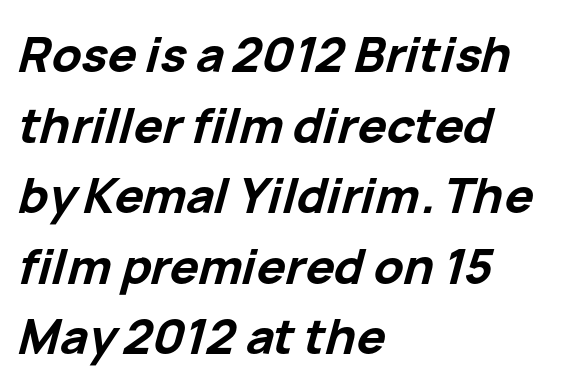
{"italic": "yes", "lean": "right", "slant_degrees": 15, "bold": "yes", "weight": "bold", "width": "normal", "stroke_contrast": "low", "x_height": "medium", "monospaced": "no", "underline": "no", "align": "left", "line_spacing": "normal", "line_spacing_ratio": 1.47, "letter_spacing": "normal", "letter_spacing_em": 0.0, "glyph_px": 48}
